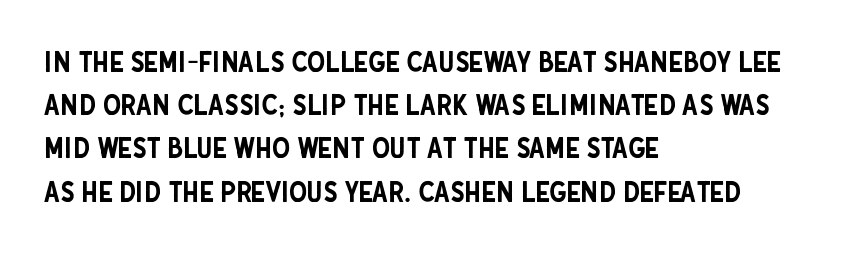
{"serif": "no", "italic": "no", "width": "condensed", "stroke_contrast": "low", "x_height": "large", "monospaced": "no", "underline": "no", "align": "left", "line_spacing": "normal", "line_spacing_ratio": 1.49, "letter_spacing": "normal", "letter_spacing_em": 0.0, "glyph_px": 29}
